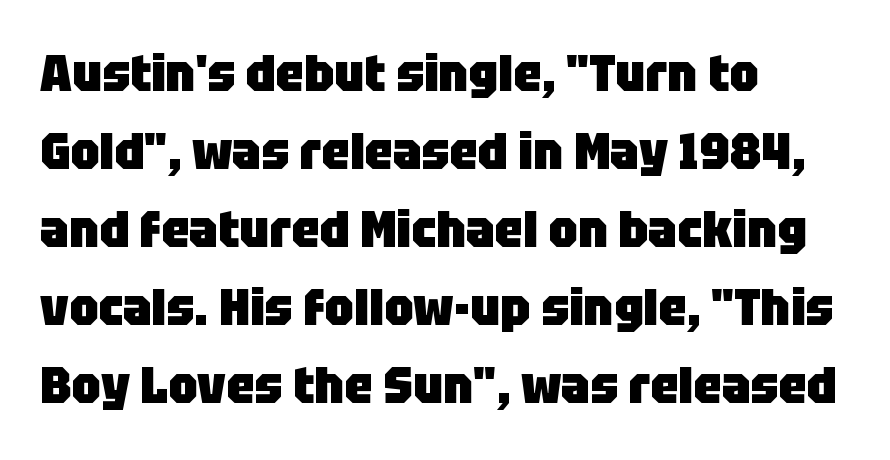
{"serif": "no", "italic": "no", "bold": "yes", "weight": "heavy", "width": "normal", "stroke_contrast": "low", "x_height": "large", "monospaced": "no", "underline": "no", "align": "left", "line_spacing": "normal", "line_spacing_ratio": 1.53, "letter_spacing": "normal", "letter_spacing_em": 0.0, "glyph_px": 51}
